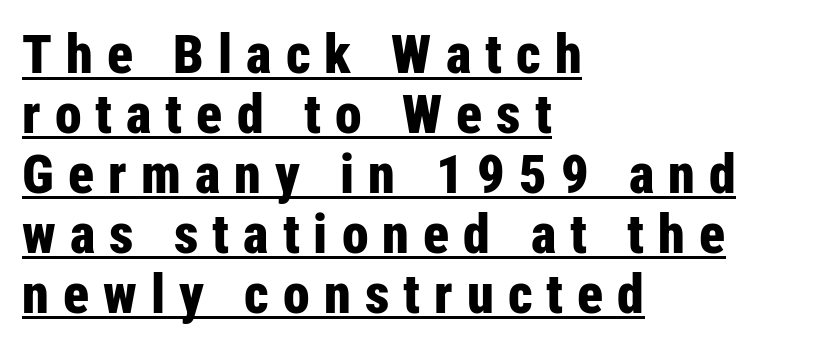
Here the designer chose a conventional face with non-uniform glyph widths. No feet cap the strokes, marking this as sans-serif type. A typesetter would call this heavily tracked-out type. Cramped leading. The rendered words wear a rule along their underside.
